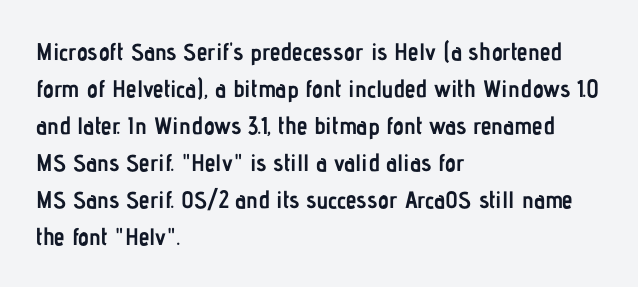
The image shows 24 px bold type, upright; set left-aligned, normal line spacing (1.54x), normal letter spacing, not underlined.
